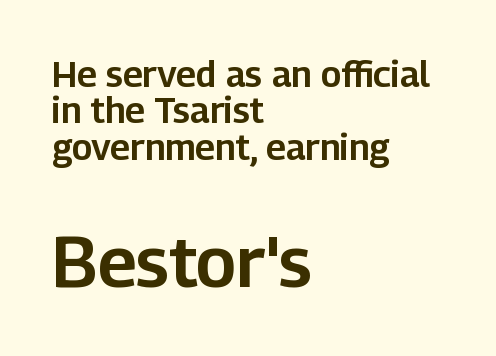
{"serif": "no", "italic": "no", "width": "normal", "stroke_contrast": "low", "x_height": "medium", "monospaced": "no", "underline": "no", "align": "left", "line_spacing": "tight", "line_spacing_ratio": 1.01, "letter_spacing": "normal", "letter_spacing_em": 0.0, "larger_block": "second", "size_ratio": 1.97, "glyph_px": 71}
